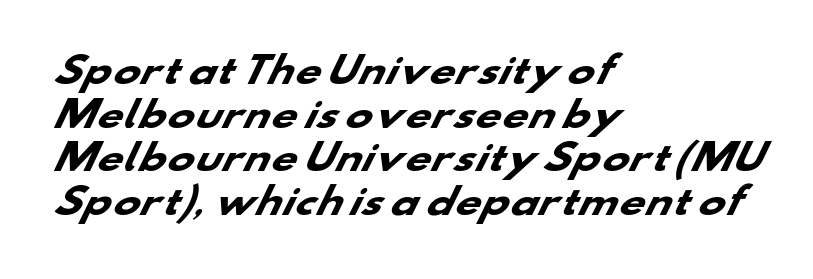
Serif or sans? Sans — the stroke terminals are bare. Anything drawn beneath the words? Only blank space. A student would call this left alignment; a typographer would say flush left, rag right. Looks like regular typesetting: each glyph gets only the width it needs. These lines carry a lot of weight — the face is fully bold.
